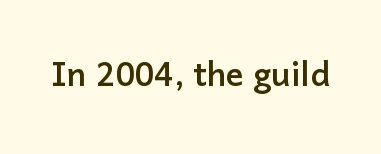
Q: Is the text italic (slanted)? A: No, it is upright.
Q: Is the typeface a serif or a sans-serif typeface? A: Sans-serif.
Q: Is the text underlined? A: No.
Q: Is the spacing between letters normal or unusually wide? A: Normal.
Q: Width (condensed, normal, or wide)? A: Normal.
Q: Stroke contrast? A: Low.
Q: x-height? A: Medium.
Q: Monospaced? A: No.
